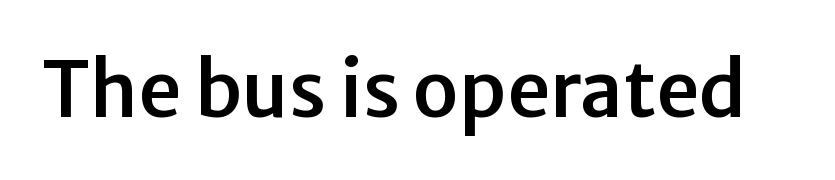
{"serif": "no", "italic": "no", "width": "normal", "stroke_contrast": "low", "x_height": "medium", "monospaced": "no", "underline": "no", "letter_spacing": "normal", "letter_spacing_em": 0.0, "glyph_px": 76}
